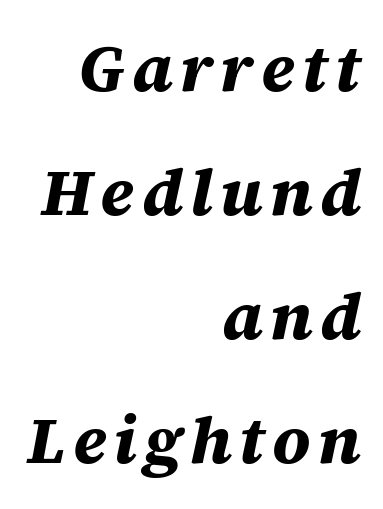
The image shows 66 px bold type, italic (leaning right); set right-aligned, line spacing 1.88x, not underlined; medium stroke contrast and a large x-height.
